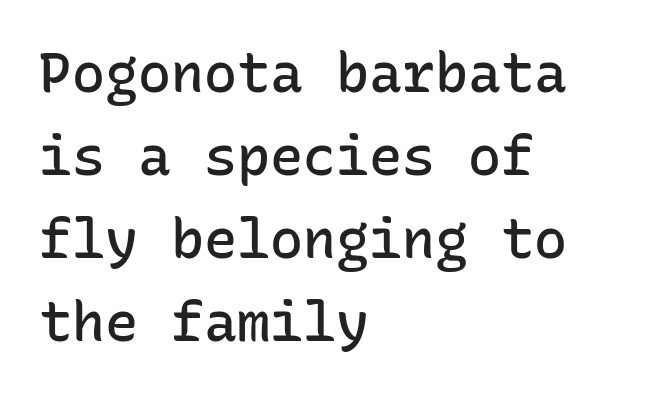
The image shows 55 px semibold sans-serif type, upright, monospaced; set left-aligned, normal line spacing (1.51x), normal letter spacing, not underlined; low stroke contrast and a medium x-height.
